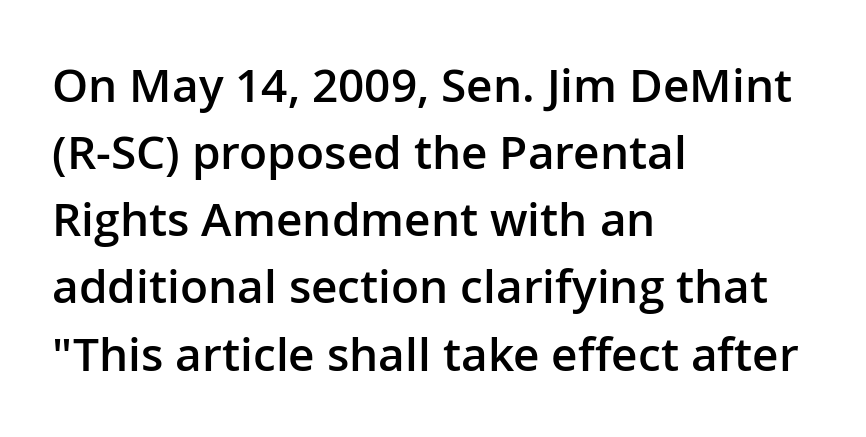
The image shows 46 px semibold sans-serif type, upright; set left-aligned, normal line spacing (1.46x), normal letter spacing, not underlined; low stroke contrast and a medium x-height.
